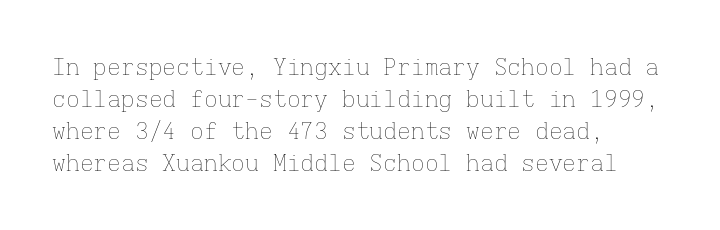
The image shows 23 px text type, upright; set left-aligned, normal line spacing (1.39x), normal letter spacing, not underlined.
